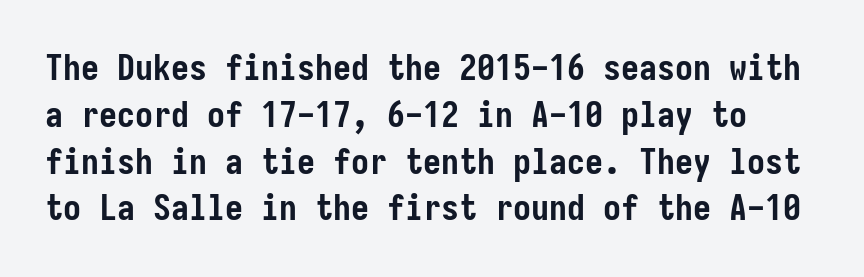
The image shows 36 px semibold, condensed sans-serif type, upright; set normal line spacing (1.3x), normal letter spacing, not underlined; low stroke contrast and a medium x-height.
